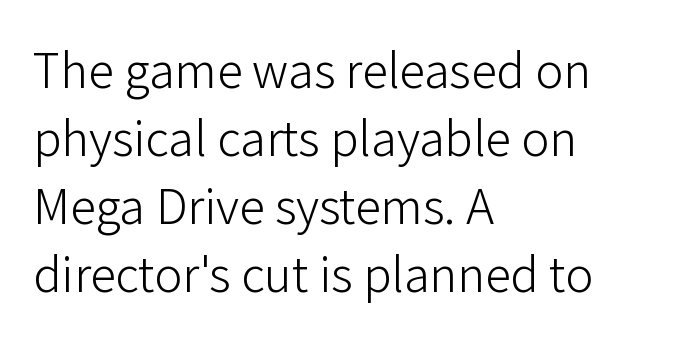
Looks like regular typesetting: each glyph gets only the width it needs. Successive baselines arrive at the customary interval. The passage shown is not bold in any degree. The compositor pushed each line to the left boundary.
